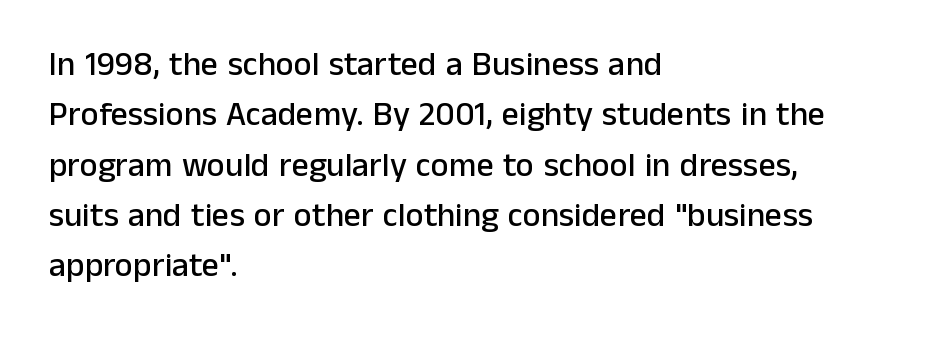
The glyphs in this specimen are sans serif. These lines stack with their left ends in a neat column. Clear beneath every line of the passage. This is roman type, the default non-slanted kind.
